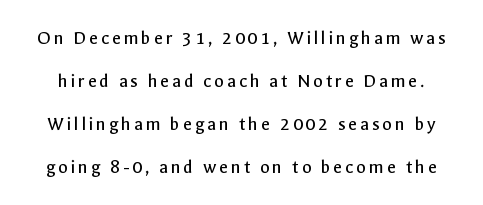
The image shows 20 px text type, upright; set loose line spacing (2.15x), not underlined.
